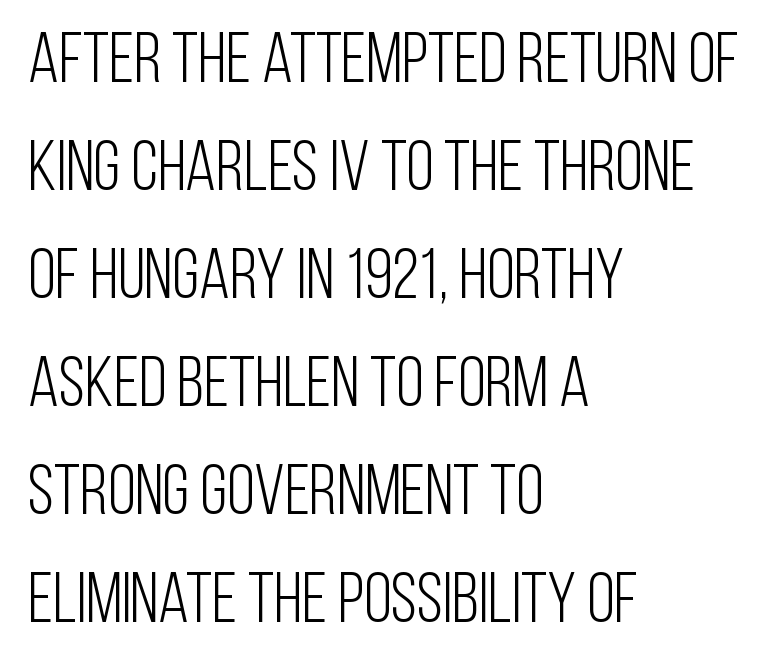
The image shows 71 px light, condensed sans-serif type, upright; set left-aligned, normal line spacing (1.52x), normal letter spacing, not underlined; low stroke contrast and a large x-height.
